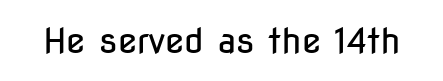
Q: Is the text bold? A: No.
Q: Is the text italic (slanted)? A: No, it is upright.
Q: Is the typeface a serif or a sans-serif typeface? A: Sans-serif.
Q: Is the text underlined? A: No.
Q: Is the spacing between letters normal or unusually wide? A: Normal.
Q: Width (condensed, normal, or wide)? A: Condensed.
Q: Stroke contrast? A: Low.
Q: x-height? A: Medium.
Q: Monospaced? A: No.
